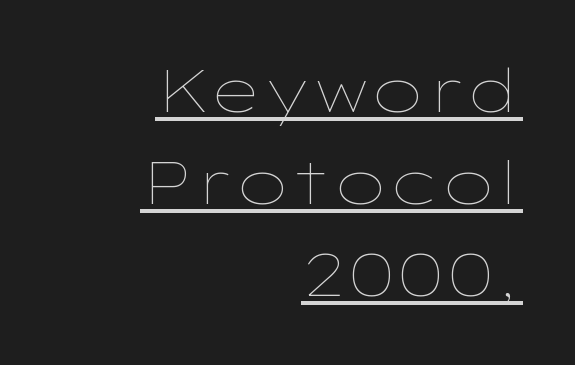
Q: Is the text bold? A: No.
Q: Is the text italic (slanted)? A: No, it is upright.
Q: Is the text underlined? A: Yes.
Q: How is the paragraph aligned? A: Right-aligned.
Q: Is the spacing between letters normal or unusually wide? A: Normal.
Q: Is the spacing between lines tight, normal or loose? A: Normal.
Q: Width (condensed, normal, or wide)? A: Wide.
Q: Stroke contrast? A: Low.
Q: x-height? A: Medium.
Q: Monospaced? A: No.
